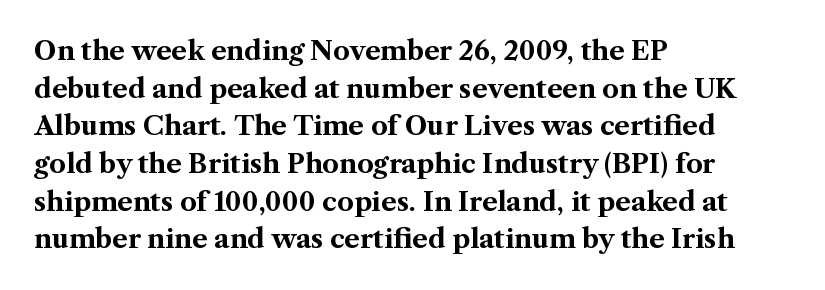
On the weight axis this lands at bold, roughly 700. Words float on clear page, feet unadorned. Interline gaps are of average width in this sample. The rendering keeps characters at their native spacing. In terms of posture, this sample is upright.
